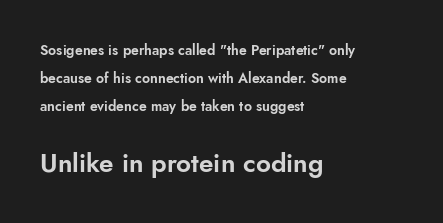
Q: Is the text italic (slanted)? A: No, it is upright.
Q: Is the text underlined? A: No.
Q: How is the paragraph aligned? A: Left-aligned.
Q: Is the spacing between letters normal or unusually wide? A: Normal.
Q: Is the spacing between lines tight, normal or loose? A: Loose.
Q: Which block of text is set in a larger size, the first (top) or the second (bottom)? A: The second (bottom) one.
